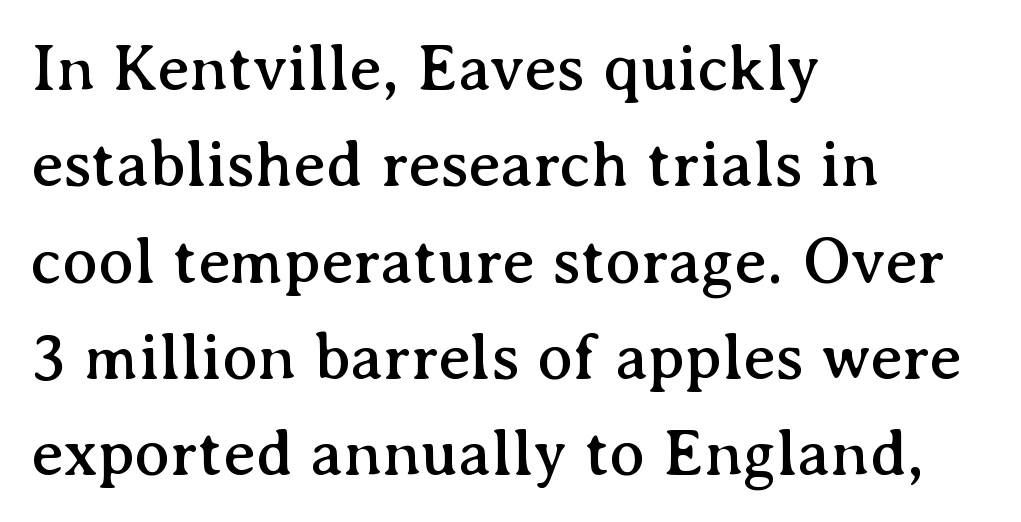
The image shows 66 px serif type, upright; set left-aligned, normal line spacing (1.46x), normal letter spacing, not underlined; medium stroke contrast and a medium x-height.
